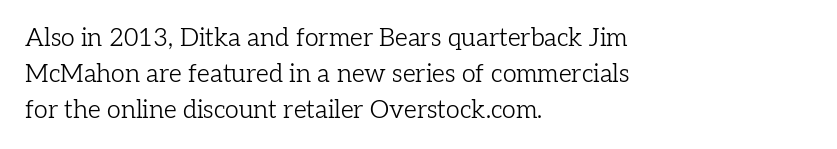
The cut favours lightness, reaching ordinary text weight at its darkest. Left-aligned paragraph, ragged on the right. There is no visible air inserted between adjacent glyphs. Has an underline been added? It has not. Upright lettering throughout. Leading matches the norm, producing a regular column.
